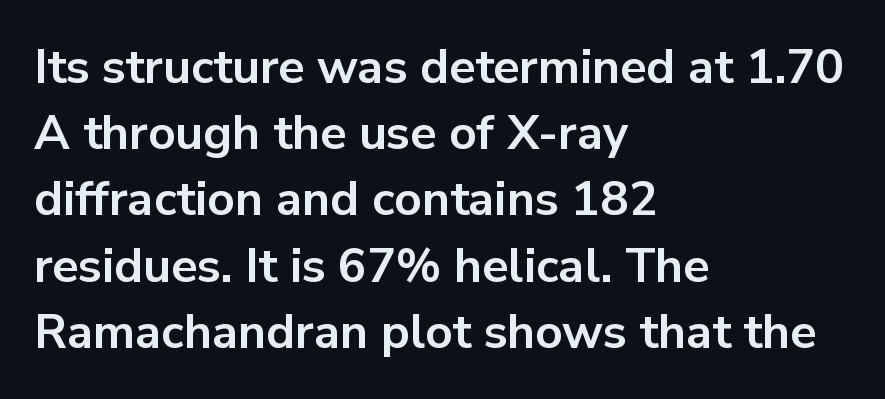
Q: Is the text bold? A: Yes.
Q: Is the text italic (slanted)? A: No, it is upright.
Q: Is the typeface a serif or a sans-serif typeface? A: Sans-serif.
Q: Is the text underlined? A: No.
Q: How is the paragraph aligned? A: Left-aligned.
Q: Is the spacing between letters normal or unusually wide? A: Normal.
Q: Is the spacing between lines tight, normal or loose? A: Normal.
Q: Width (condensed, normal, or wide)? A: Normal.
Q: Stroke contrast? A: Low.
Q: x-height? A: Medium.
Q: Monospaced? A: No.
